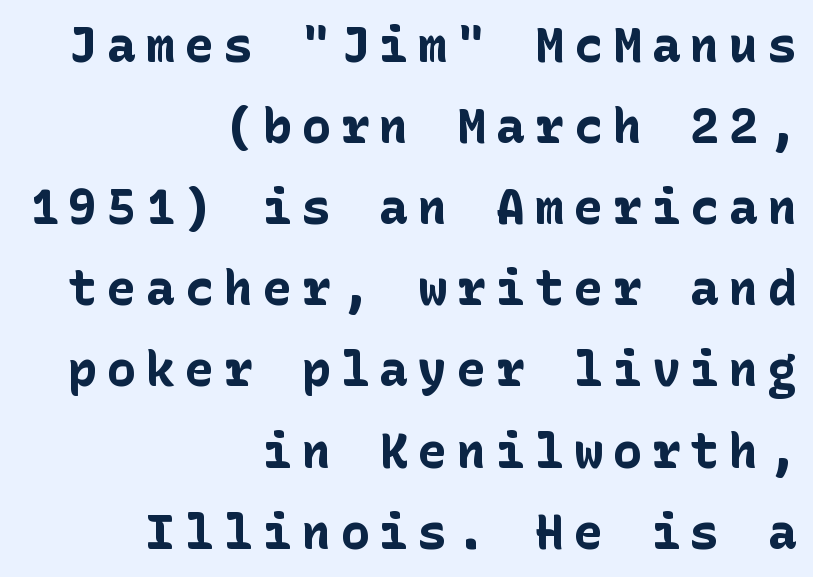
The image shows 48 px bold sans-serif type, upright; set right-aligned, normal line spacing (1.69x), unusually wide letter spacing (+0.21 em), not underlined; low stroke contrast and a medium x-height.
